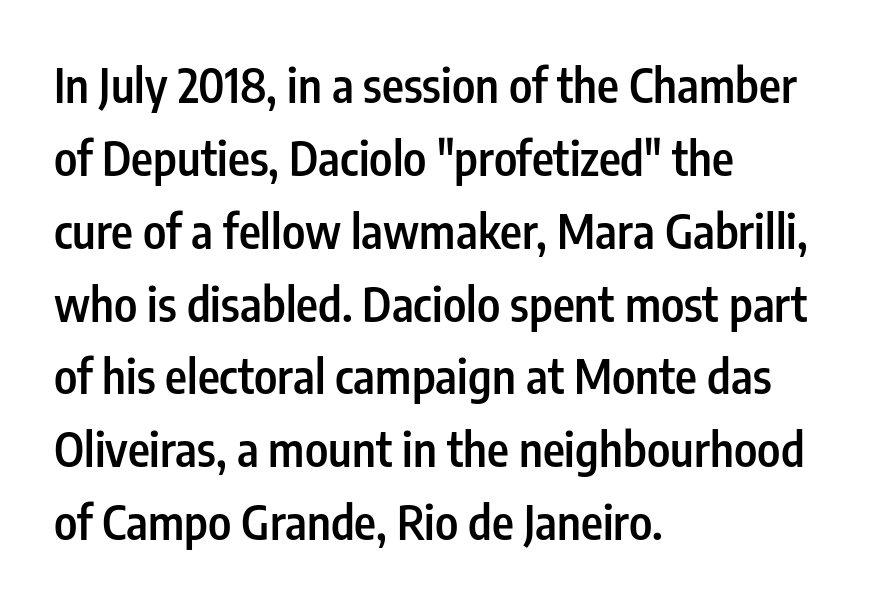
Every letter is mildly thick-stroked: semibold rather than bold. Tracking value appears to be zero — textbook default spacing. The passage shown is typed in a proportional face where columns would drift. Type without underlining. Italic? Not at all — the glyphs are vertical.
